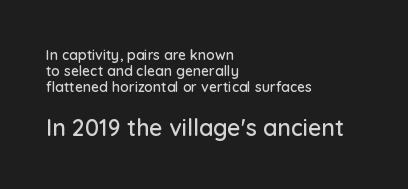
The second block has been scaled up relative to the first. There is no visible air inserted between adjacent glyphs. In CSS terms this would be text-align: left. Check under the words: just untouched page. Nope, not italic — everything's standing straight.
